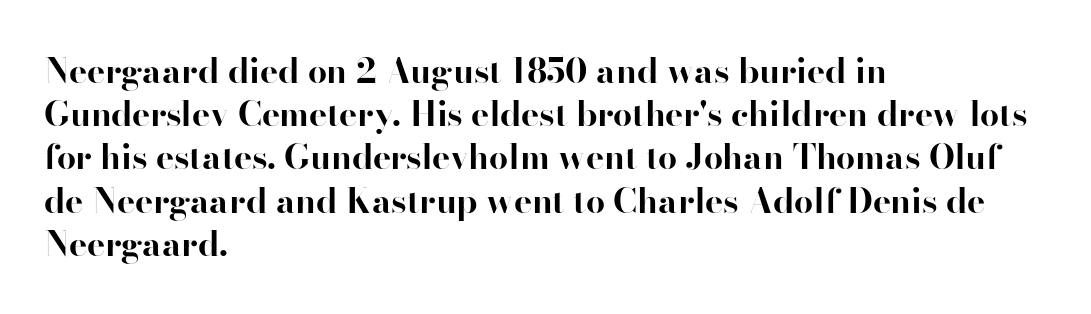
A normal amount of white space separates one row of letters from the next. Underlining? Definitely not there. The rendering uses natural spacing where letterforms have individual widths. The passage is arranged the way most books set body copy — flush left. If you drew a line through each stem, it would be perfectly vertical. Serif or sans? Serif — the stroke terminals have little feet.
